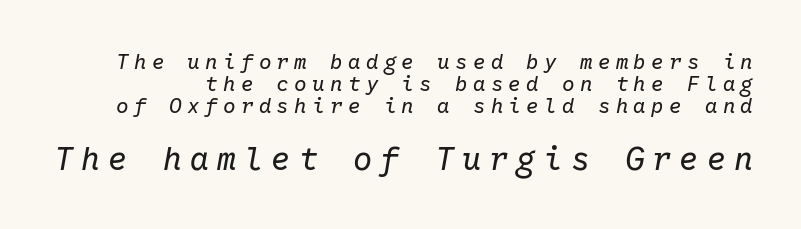
Q: Is the text bold? A: No.
Q: Is the text italic (slanted)? A: Yes, it leans right by about 10 degrees.
Q: Is the text underlined? A: No.
Q: Is the spacing between letters normal or unusually wide? A: Unusually wide.
Q: Is the spacing between lines tight, normal or loose? A: Tight.
Q: Which block of text is set in a larger size, the first (top) or the second (bottom)? A: The second (bottom) one.
Q: Width (condensed, normal, or wide)? A: Normal.
Q: Stroke contrast? A: Low.
Q: x-height? A: Medium.
Q: Monospaced? A: Yes.
